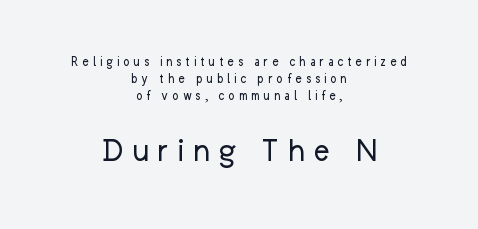
The image shows 34 px regular-weight sans-serif type, upright; set centered, line spacing 1.2x, unusually wide letter spacing (+0.26 em), not underlined; the second (bottom) block is 2.43x larger; low stroke contrast and a medium x-height.
